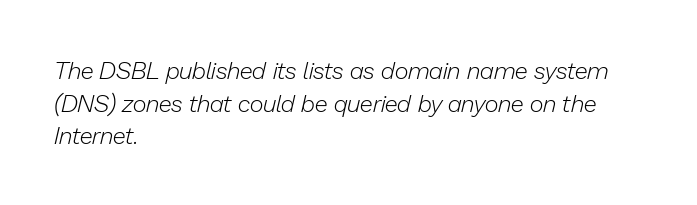
The text block is weighted toward the left margin, trailing off unevenly rightward. The line-height multiplier appears to be the usual default. Unmarked baselines from the first word to the last. The passage shown is not bold in any degree. Designer's note — italics engaged. The rendering keeps characters at their native spacing.
